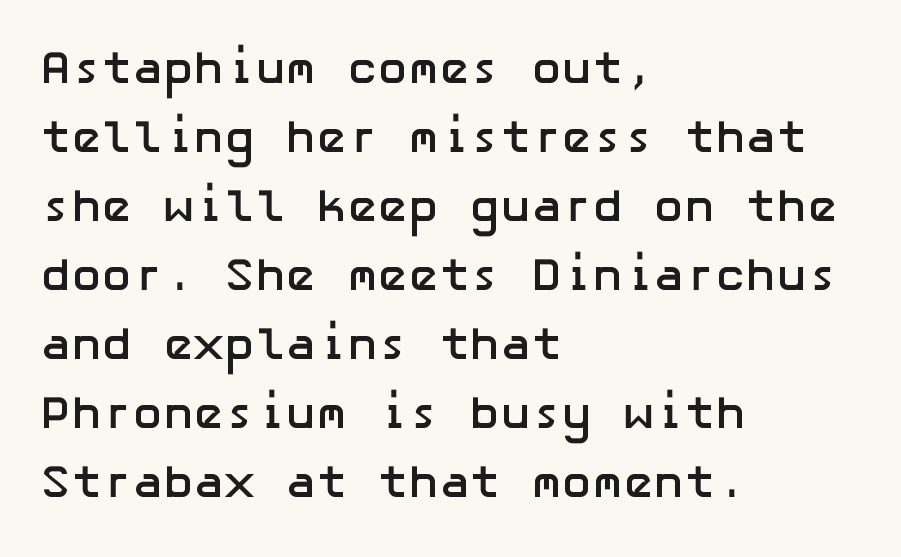
The image shows 46 px semibold sans-serif type, upright; set left-aligned, normal line spacing (1.5x), normal letter spacing, not underlined; low stroke contrast and a medium x-height.
